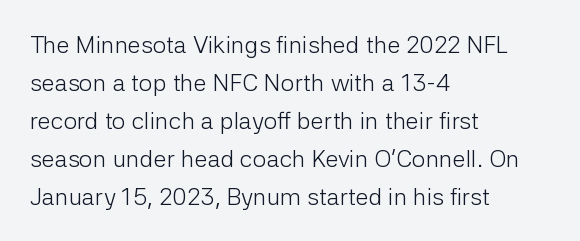
Q: Is the text bold? A: No.
Q: Is the text italic (slanted)? A: No, it is upright.
Q: Is the text underlined? A: No.
Q: How is the paragraph aligned? A: Left-aligned.
Q: Is the spacing between letters normal or unusually wide? A: Normal.
Q: Is the spacing between lines tight, normal or loose? A: Normal.
